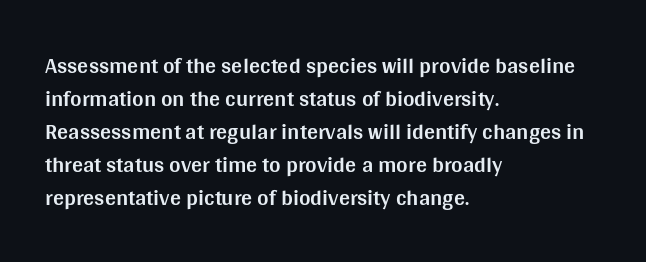
Q: Is the text bold? A: Yes.
Q: Is the text italic (slanted)? A: No, it is upright.
Q: Is the text underlined? A: No.
Q: How is the paragraph aligned? A: Left-aligned.
Q: Is the spacing between letters normal or unusually wide? A: Normal.
Q: Is the spacing between lines tight, normal or loose? A: Normal.
